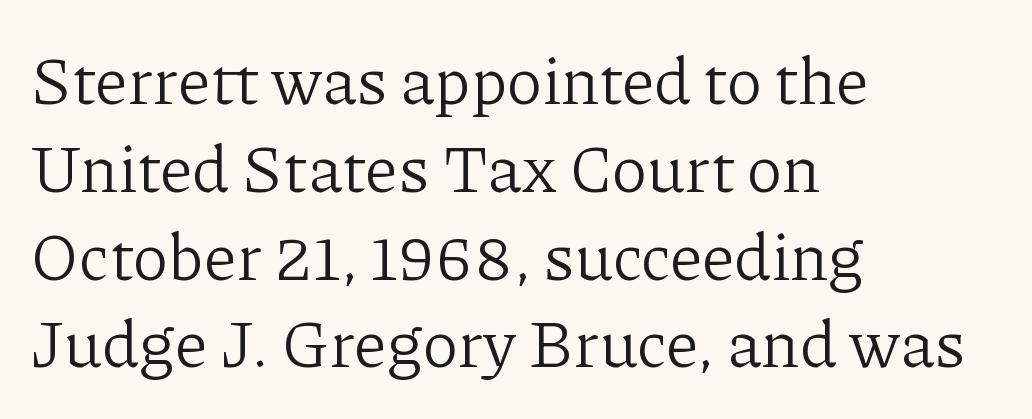
Quick note: interline space is typical. Tracking value appears to be zero — textbook default spacing. Is this a sans? No — the strokes have serifs. Note the varied advance widths — an 'i' is clearly narrower than an 'm'.
